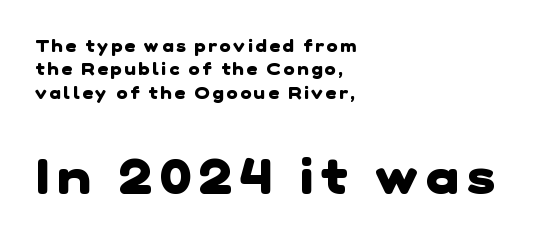
Type without underlining. Bold? Absolutely — the strokes are thick and heavy. A typesetter would label this face a sans. Block two is the big one; block one sits smaller above it.
